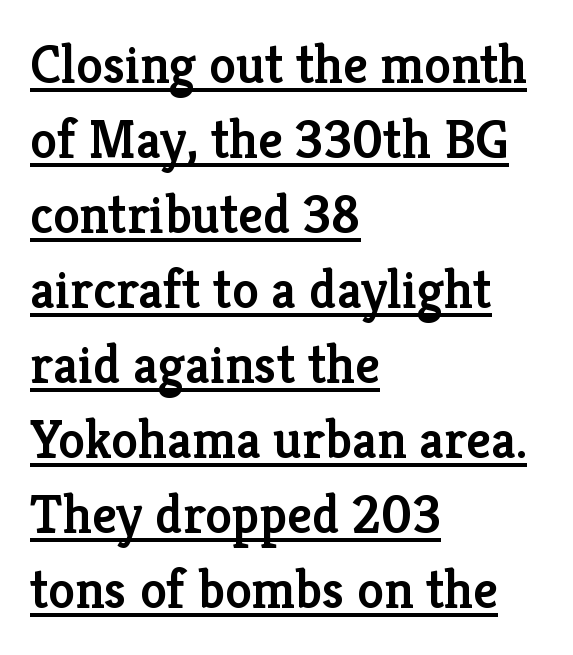
The image shows 54 px semibold serif type, upright; set left-aligned, normal line spacing (1.39x), normal letter spacing, underlined; low stroke contrast and a medium x-height.
